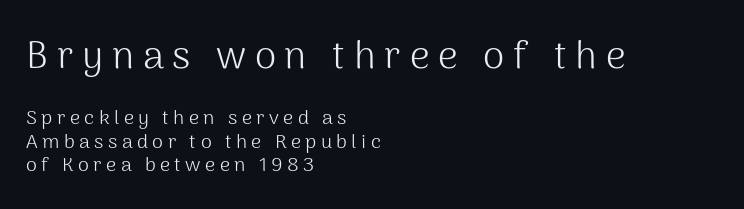
Q: Is the text bold? A: No.
Q: Is the text italic (slanted)? A: No, it is upright.
Q: Is the typeface a serif or a sans-serif typeface? A: Sans-serif.
Q: Is the text underlined? A: No.
Q: How is the paragraph aligned? A: Left-aligned.
Q: Is the spacing between letters normal or unusually wide? A: Unusually wide.
Q: Which block of text is set in a larger size, the first (top) or the second (bottom)? A: The first (top) one.
Q: Width (condensed, normal, or wide)? A: Normal.
Q: Stroke contrast? A: Medium.
Q: x-height? A: Medium.
Q: Monospaced? A: No.
